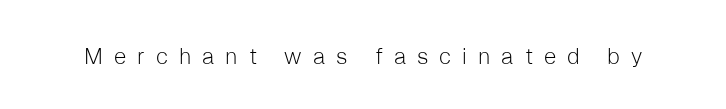
{"italic": "no", "bold": "no", "underline": "no", "letter_spacing": "wide", "letter_spacing_em": 0.5, "glyph_px": 22}
